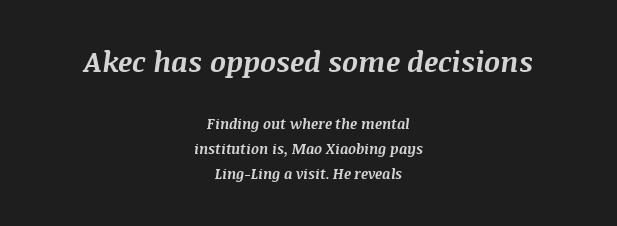
Q: Is the text bold? A: Yes.
Q: Is the text italic (slanted)? A: Yes, it leans right by about 8 degrees.
Q: Is the text underlined? A: No.
Q: How is the paragraph aligned? A: Centered.
Q: Is the spacing between letters normal or unusually wide? A: Normal.
Q: Which block of text is set in a larger size, the first (top) or the second (bottom)? A: The first (top) one.
Q: Width (condensed, normal, or wide)? A: Normal.
Q: Stroke contrast? A: Medium.
Q: x-height? A: Large.
Q: Monospaced? A: No.
